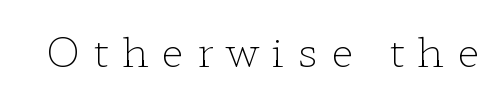
Is there any slant? The stems are plumb. Bare-footed words on every line. Character widths vary here, with narrow letters taking less room than wide ones. Look at the tracking — it's clearly loosened, letters drifting apart. A serif font was chosen for this passage. This reads as an unemphasized weight, regular at the heaviest.
